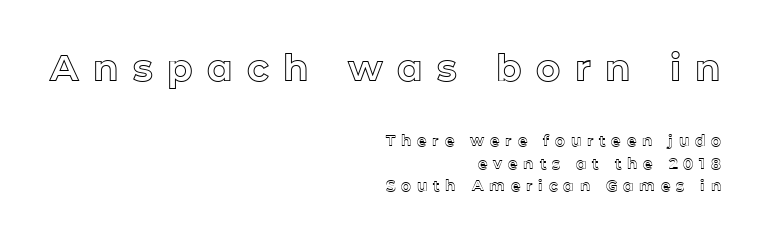
Q: Is the text italic (slanted)? A: No, it is upright.
Q: Is the text underlined? A: No.
Q: How is the paragraph aligned? A: Right-aligned.
Q: Is the spacing between letters normal or unusually wide? A: Unusually wide.
Q: Is the spacing between lines tight, normal or loose? A: Normal.
Q: Which block of text is set in a larger size, the first (top) or the second (bottom)? A: The first (top) one.
Q: Width (condensed, normal, or wide)? A: Normal.
Q: x-height? A: Medium.
Q: Monospaced? A: No.
